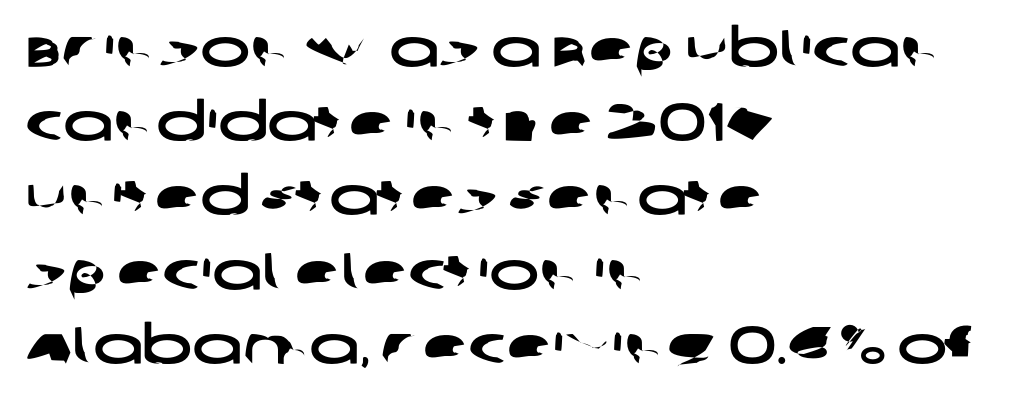
{"serif": "no", "width": "wide", "stroke_contrast": "low", "x_height": "large", "monospaced": "no", "underline": "no", "align": "left", "line_spacing": "normal", "line_spacing_ratio": 1.4, "letter_spacing": "normal", "letter_spacing_em": 0.0, "glyph_px": 53}
